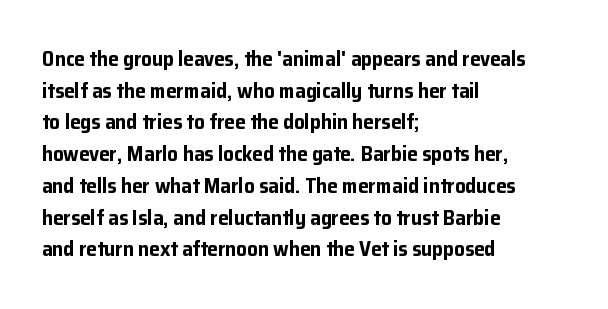
Q: Is the text bold? A: Yes.
Q: Is the text italic (slanted)? A: No, it is upright.
Q: Is the text underlined? A: No.
Q: How is the paragraph aligned? A: Left-aligned.
Q: Is the spacing between letters normal or unusually wide? A: Normal.
Q: Is the spacing between lines tight, normal or loose? A: Normal.
